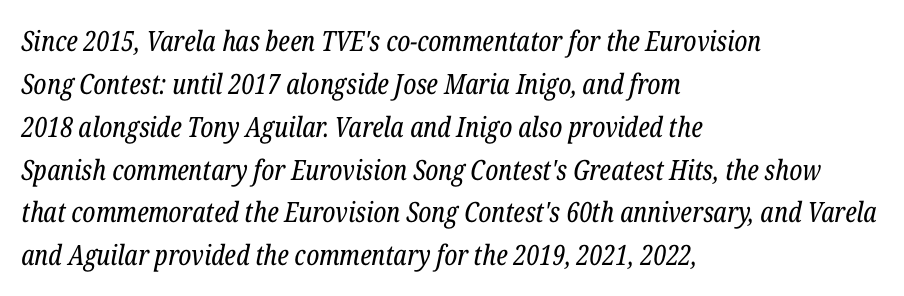
Q: Is the text bold? A: No.
Q: Is the text italic (slanted)? A: Yes, it leans right by about 12 degrees.
Q: Is the typeface a serif or a sans-serif typeface? A: Serif.
Q: Is the text underlined? A: No.
Q: How is the paragraph aligned? A: Left-aligned.
Q: Is the spacing between letters normal or unusually wide? A: Normal.
Q: Is the spacing between lines tight, normal or loose? A: Normal.
Q: Width (condensed, normal, or wide)? A: Condensed.
Q: Stroke contrast? A: Low.
Q: x-height? A: Medium.
Q: Monospaced? A: No.
